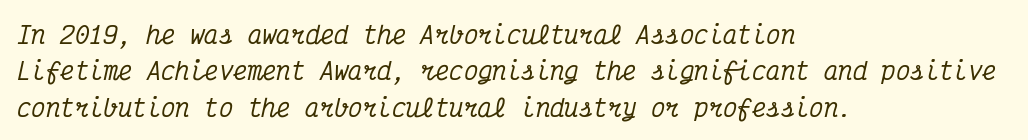
{"italic": "yes", "lean": "right", "slant_degrees": 12, "underline": "no", "align": "left", "line_spacing": "normal", "line_spacing_ratio": 1.52, "letter_spacing": "normal", "letter_spacing_em": 0.0, "glyph_px": 24}
